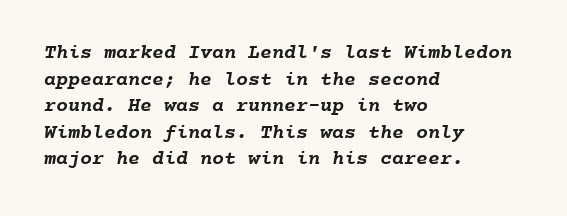
The image shows 20 px bold type; set left-aligned, normal line spacing (1.33x), normal letter spacing, not underlined.
